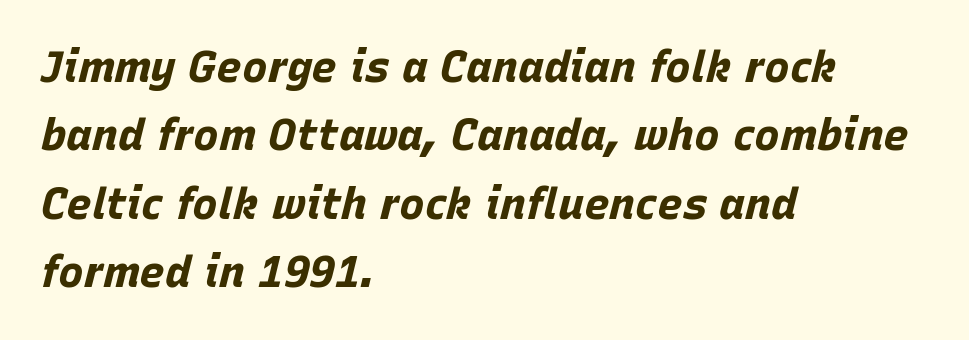
The image shows 43 px bold type, italic (leaning right); set left-aligned, normal line spacing (1.59x), normal letter spacing, not underlined; low stroke contrast and a large x-height.
